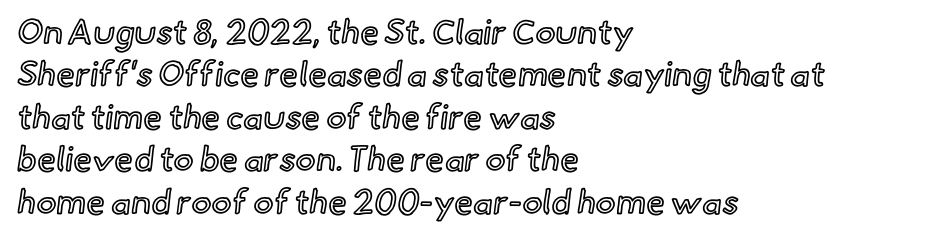
Leading: standard. Characters follow at the spacing the type designer built in. Left-aligned paragraph, ragged on the right. The strip under each line holds only bare page.
